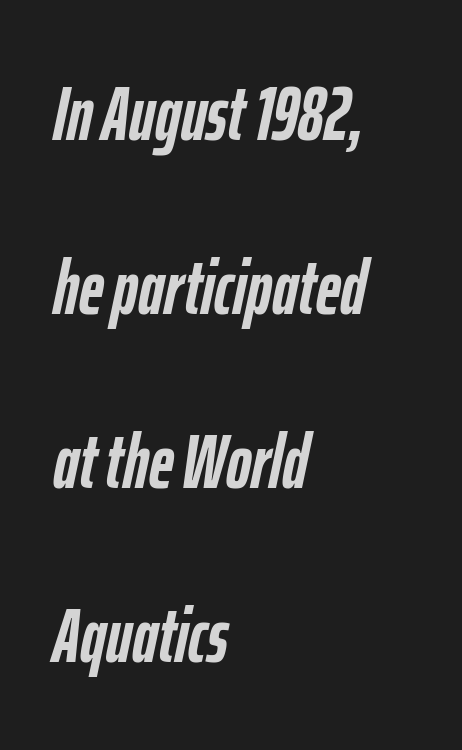
The image shows 76 px semibold, condensed type, italic (leaning right); set left-aligned, loose line spacing (2.29x), normal letter spacing, not underlined; low stroke contrast and a medium x-height.
